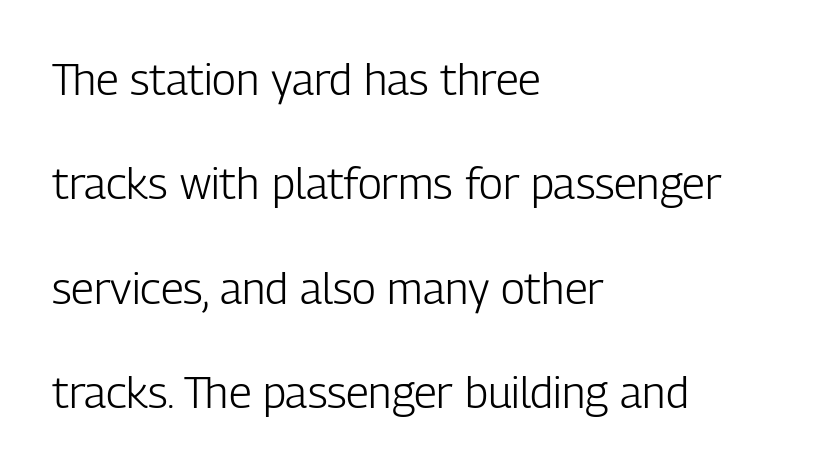
{"serif": "no", "italic": "no", "bold": "no", "weight": "light", "width": "condensed", "stroke_contrast": "low", "x_height": "medium", "monospaced": "no", "underline": "no", "align": "left", "line_spacing": "loose", "line_spacing_ratio": 2.37, "letter_spacing": "normal", "letter_spacing_em": 0.0, "glyph_px": 44}
